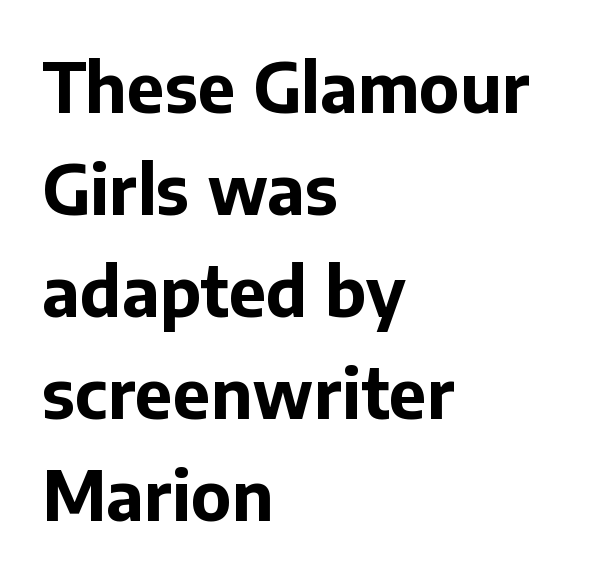
Interline gaps are of average width in this sample. The setting favours the left margin, as ordinary paragraphs usually do. Posture: straight, roman, zero tilt. Are there feet on the stems? There aren't — it's a sans.
